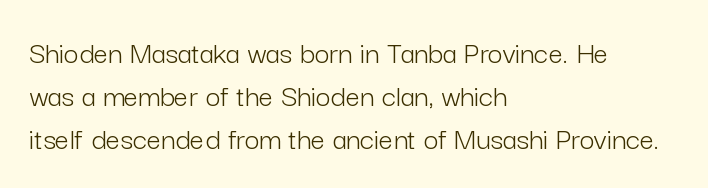
{"serif": "no", "italic": "no", "bold": "no", "weight": "light", "width": "normal", "stroke_contrast": "low", "x_height": "medium", "monospaced": "no", "underline": "no", "align": "left", "line_spacing": "normal", "line_spacing_ratio": 1.34, "letter_spacing": "normal", "letter_spacing_em": 0.0, "glyph_px": 32}
